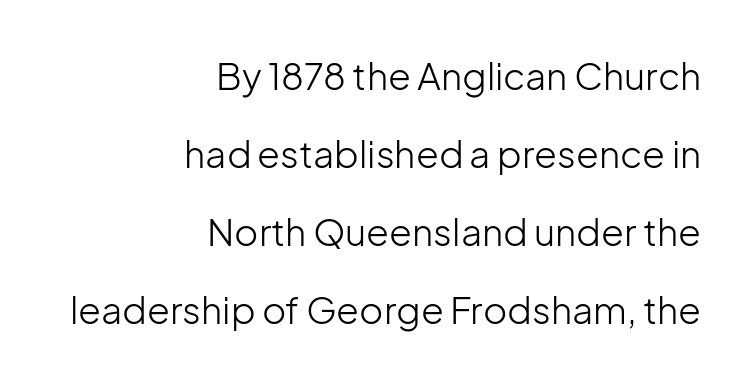
The image shows 37 px light sans-serif type, upright; set right-aligned, loose line spacing (2.11x), normal letter spacing, not underlined; low stroke contrast and a medium x-height.
